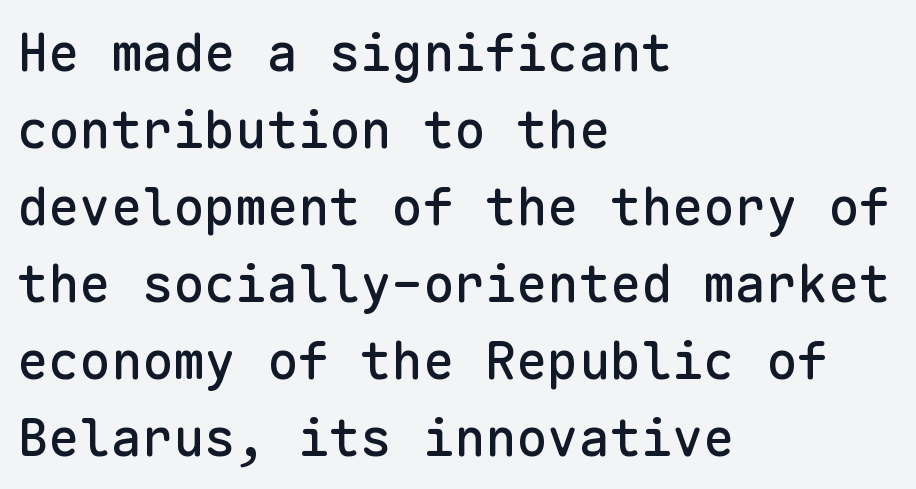
{"serif": "no", "italic": "no", "width": "normal", "stroke_contrast": "low", "x_height": "medium", "monospaced": "yes", "underline": "no", "align": "left", "line_spacing": "normal", "line_spacing_ratio": 1.48, "letter_spacing": "normal", "letter_spacing_em": 0.0, "glyph_px": 52}
